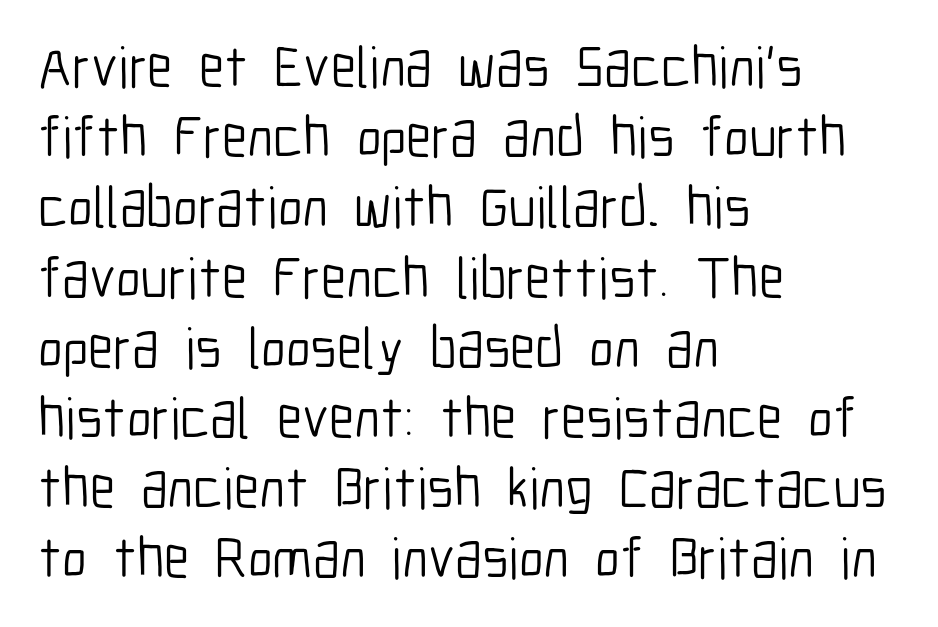
{"serif": "no", "italic": "no", "bold": "no", "weight": "light", "width": "condensed", "stroke_contrast": "low", "x_height": "medium", "monospaced": "no", "underline": "no", "align": "left", "line_spacing_ratio": 1.21, "letter_spacing": "normal", "letter_spacing_em": 0.0, "glyph_px": 58}
